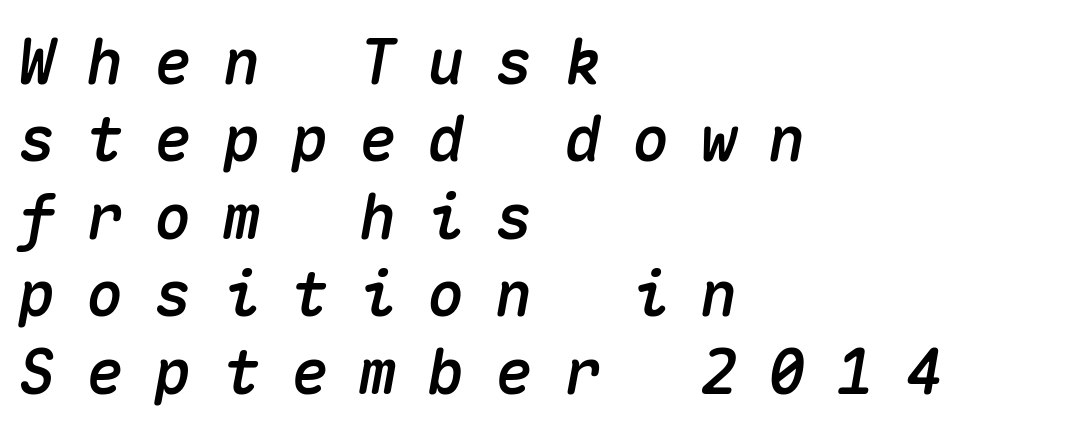
The image shows 62 px text type, italic (leaning right), monospaced; set left-aligned, normal line spacing (1.25x), unusually wide letter spacing (+0.5 em), not underlined; medium stroke contrast and a medium x-height.
